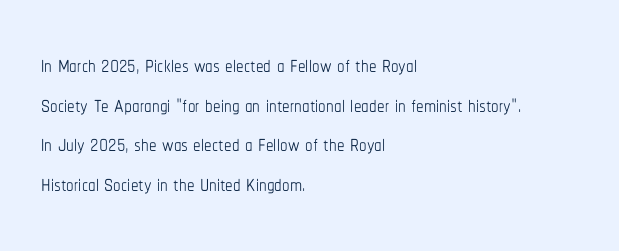
Looks like regular typesetting: each glyph gets only the width it needs. One glance says typical: line gaps are just what's usual. Descenders hang freely into open space. Unbolded letterforms with no extra heft. Italic: no, the glyphs are upright roman. Glyph-to-glyph distance matches everyday printed text.
